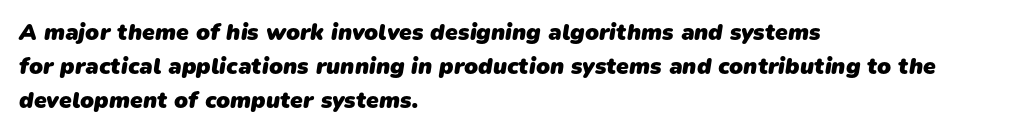
Q: Is the text bold? A: Yes.
Q: Is the text underlined? A: No.
Q: How is the paragraph aligned? A: Left-aligned.
Q: Is the spacing between letters normal or unusually wide? A: Normal.
Q: Is the spacing between lines tight, normal or loose? A: Normal.
